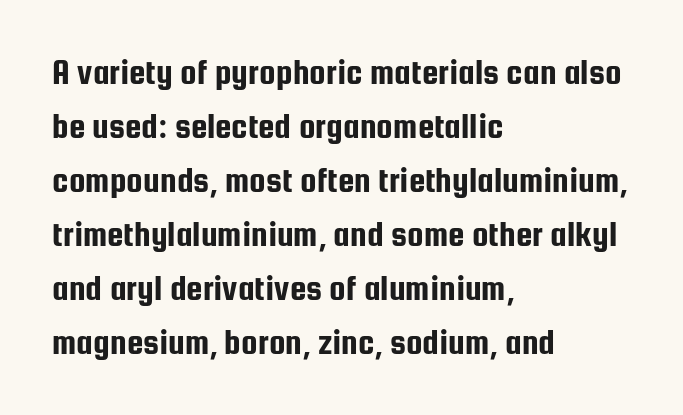
{"serif": "no", "italic": "no", "width": "condensed", "stroke_contrast": "low", "x_height": "medium", "monospaced": "no", "underline": "no", "align": "left", "line_spacing": "normal", "line_spacing_ratio": 1.46, "letter_spacing": "normal", "letter_spacing_em": 0.0, "glyph_px": 37}
